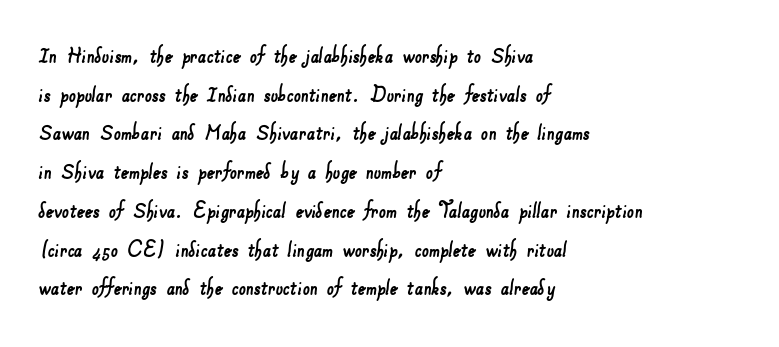
Q: Is the text underlined? A: No.
Q: How is the paragraph aligned? A: Left-aligned.
Q: Is the spacing between letters normal or unusually wide? A: Normal.
Q: Is the spacing between lines tight, normal or loose? A: Normal.
